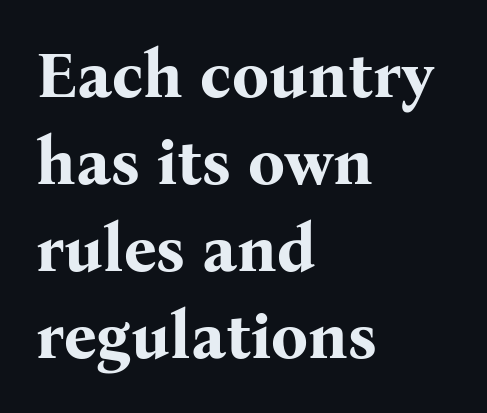
The image shows 65 px bold serif type, upright; set left-aligned, normal line spacing (1.34x), normal letter spacing, not underlined; medium stroke contrast and a medium x-height.
